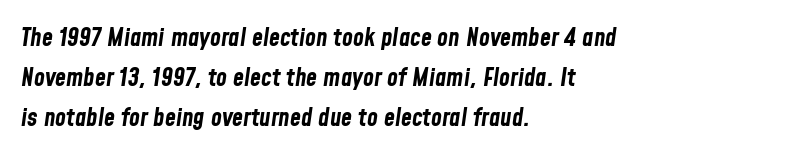
Q: Is the text bold? A: Yes.
Q: Is the text italic (slanted)? A: Yes, it leans right by about 8 degrees.
Q: Is the text underlined? A: No.
Q: How is the paragraph aligned? A: Left-aligned.
Q: Is the spacing between letters normal or unusually wide? A: Normal.
Q: Is the spacing between lines tight, normal or loose? A: Normal.
